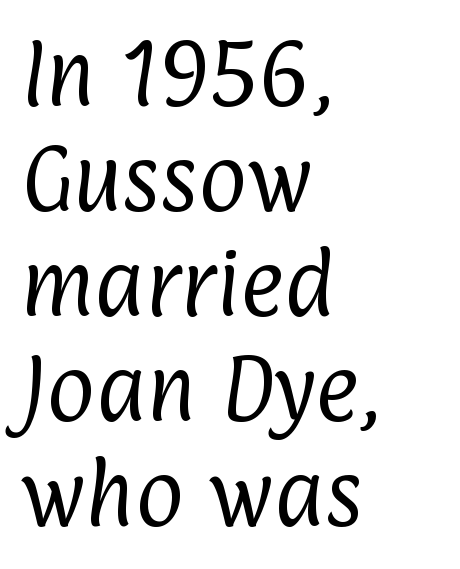
The rendering uses natural spacing where letterforms have individual widths. These lines sit exactly where default settings would place them. The space directly below the letters is spotless. Visually the block forms a straight wall on the left and a jagged coastline on the right. What kind of face is this? One without serifs — a sans. Observe the ordinary spacing: letters are neighbours, not strangers.
